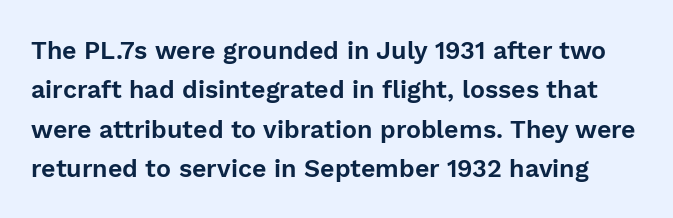
{"italic": "no", "underline": "no", "line_spacing": "normal", "line_spacing_ratio": 1.58, "letter_spacing": "normal", "letter_spacing_em": 0.0, "glyph_px": 25}
